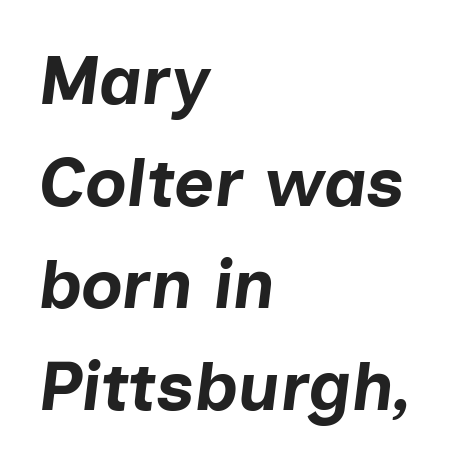
The image shows 69 px bold type, italic (leaning right); set left-aligned, normal line spacing (1.48x), normal letter spacing, not underlined; low stroke contrast and a medium x-height.
